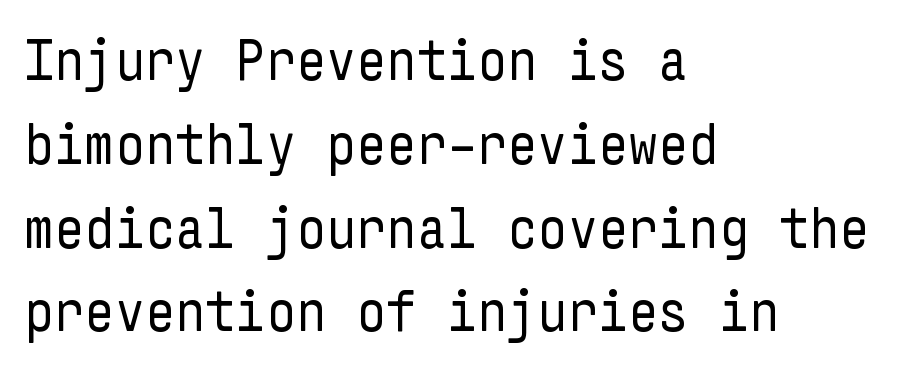
The image shows 59 px regular-weight, condensed sans-serif type, upright; set left-aligned, normal line spacing (1.42x), normal letter spacing, not underlined; low stroke contrast and a medium x-height.
